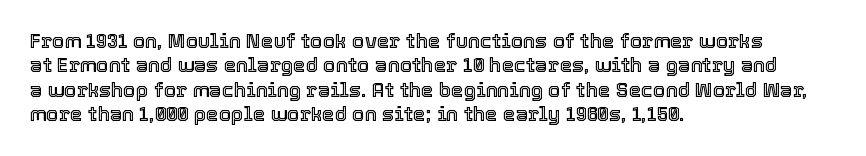
Look at the tracking — it's just the regular setting, nothing added. Horizontal alignment here is leftward, the default for most running prose. Clear beneath every line of the passage. Unlike italic type, these characters show no tilt at all.
